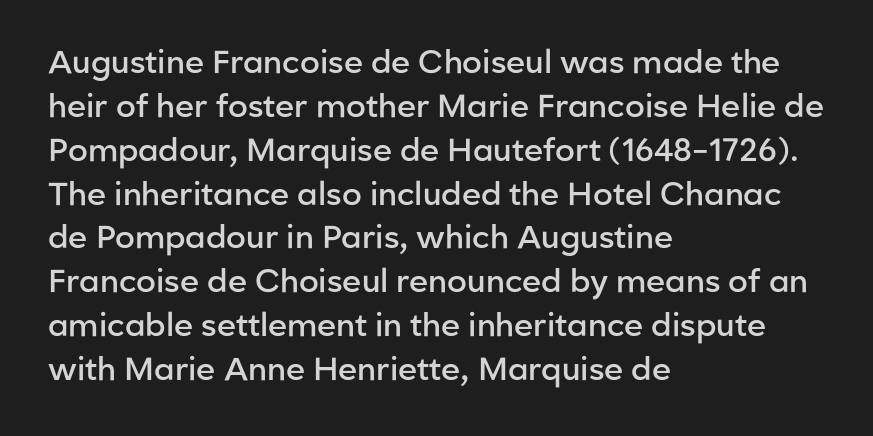
{"serif": "no", "italic": "no", "bold": "semi", "weight": "semibold", "width": "normal", "stroke_contrast": "low", "x_height": "medium", "monospaced": "no", "underline": "no", "align": "left", "line_spacing": "normal", "line_spacing_ratio": 1.37, "letter_spacing": "normal", "letter_spacing_em": 0.0, "glyph_px": 32}
